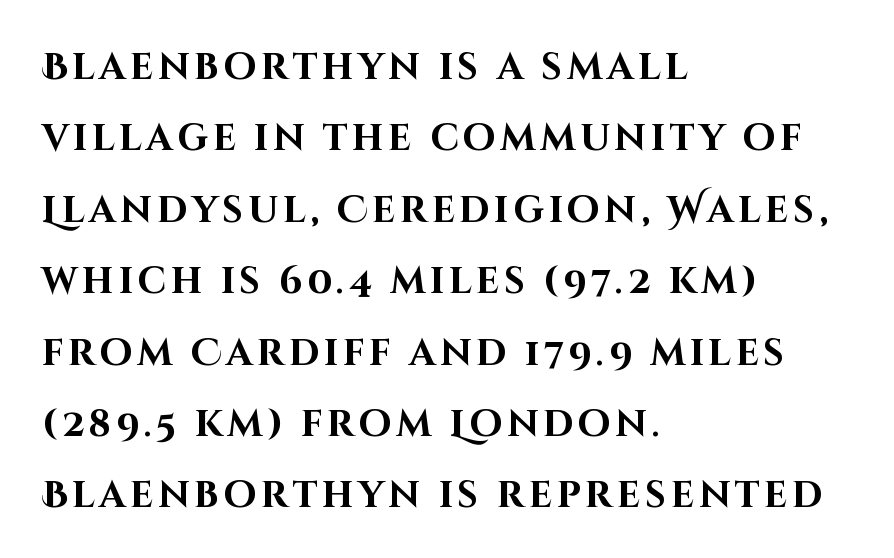
Q: Is the text bold? A: Yes.
Q: Is the text italic (slanted)? A: No, it is upright.
Q: Is the typeface a serif or a sans-serif typeface? A: Sans-serif.
Q: Is the text underlined? A: No.
Q: How is the paragraph aligned? A: Left-aligned.
Q: Is the spacing between lines tight, normal or loose? A: Loose.
Q: Width (condensed, normal, or wide)? A: Normal.
Q: Stroke contrast? A: High.
Q: x-height? A: Large.
Q: Monospaced? A: No.
